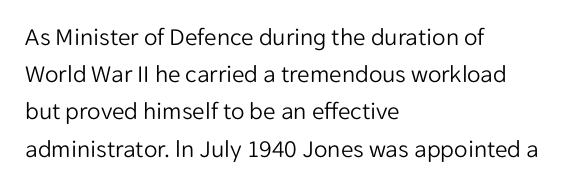
Each new line begins a customary step beneath the previous one. In CSS terms this would be text-align: left. Every character sits straight up, as roman type does. Inter-character spacing is left at the font's built-in metrics.
